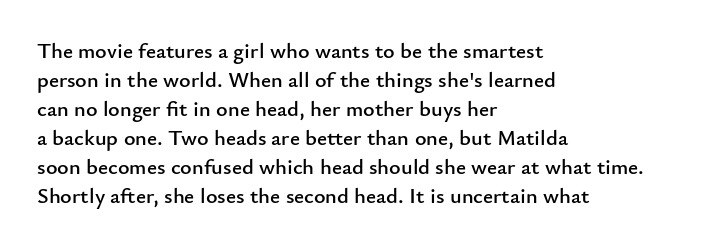
It's the straight-up-and-down kind of type. The horizontal fit of the characters is conventional and even. These lines are set flush left with a ragged right edge. Glance below the letters and you will spot only blank space.
